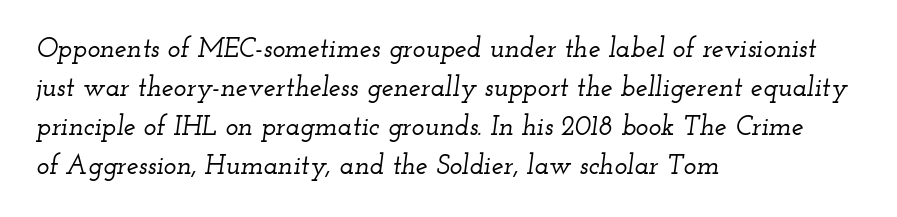
Q: Is the text italic (slanted)? A: Yes, it leans right by about 12 degrees.
Q: Is the text underlined? A: No.
Q: How is the paragraph aligned? A: Left-aligned.
Q: Is the spacing between letters normal or unusually wide? A: Normal.
Q: Is the spacing between lines tight, normal or loose? A: Normal.
